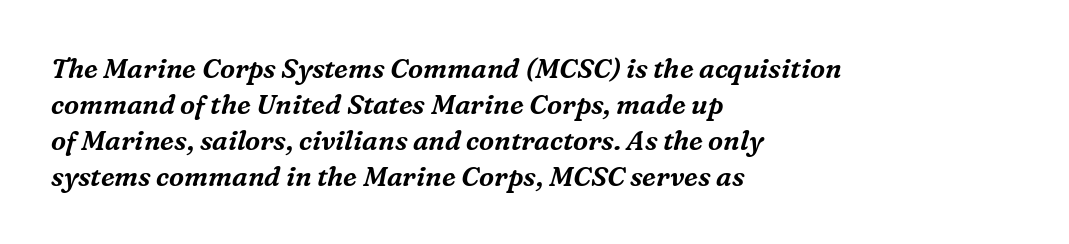
One-word summary of the alignment: left. Anything drawn beneath the words? Only blank space. How are the letters spaced? Ordinarily, with no added tracking. The block of text has a typical density, with ordinary space between rows. It's the slanting kind of type.
